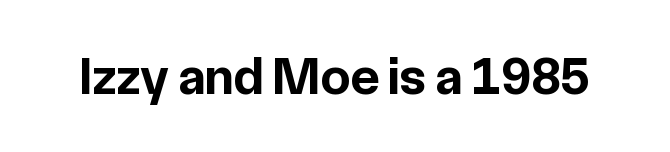
Nobody touched the tracking dial on this one. Character widths vary here, with narrow letters taking less room than wide ones. Heft: maximum for text — a bold. To sum up the face: it is a sans, with no serifs. Unmarked baselines from the first word to the last.
